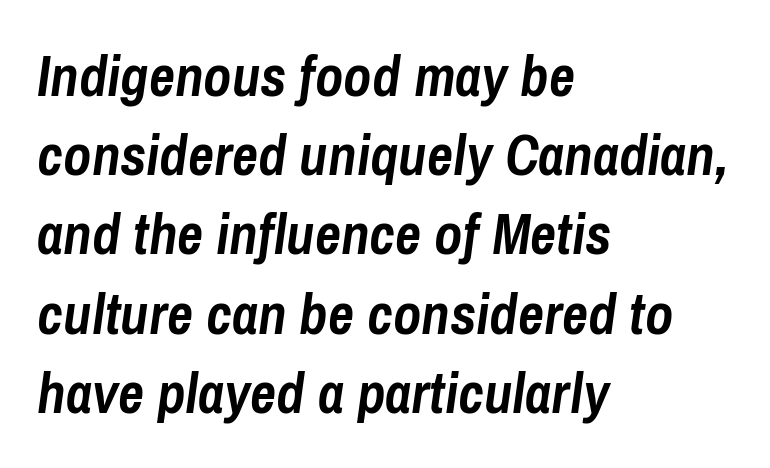
Q: Is the text bold? A: Yes.
Q: Is the text italic (slanted)? A: Yes, it leans right by about 8 degrees.
Q: Is the text underlined? A: No.
Q: How is the paragraph aligned? A: Left-aligned.
Q: Is the spacing between letters normal or unusually wide? A: Normal.
Q: Is the spacing between lines tight, normal or loose? A: Normal.
Q: Width (condensed, normal, or wide)? A: Condensed.
Q: Stroke contrast? A: Low.
Q: x-height? A: Medium.
Q: Monospaced? A: No.
